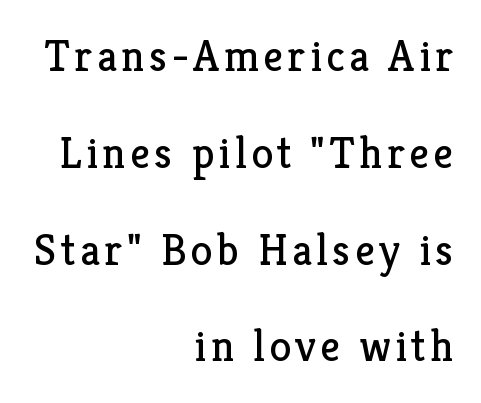
No letter is thick-stroked: the sample isn't bold. Think of a printed novel: that variable character pitch is what you see here. The rendering uses a large line-height, opening up the rows. The string is rendered with underlining switched off. Notice how the stems are strictly vertical — no italics here.
